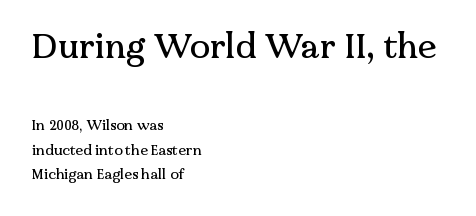
The image shows 34 px serif type, upright; set left-aligned, line spacing 1.76x, normal letter spacing, not underlined; the first (top) block is 2.43x larger; medium stroke contrast and a medium x-height.
